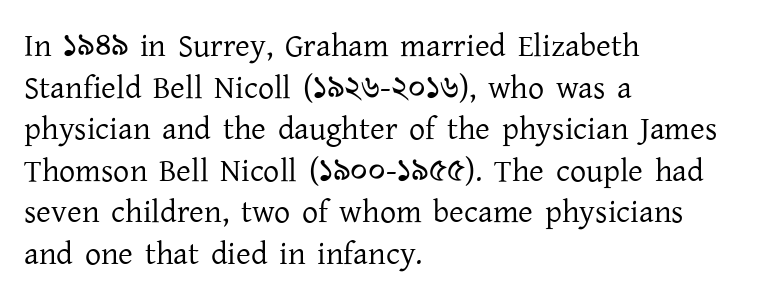
The image shows 32 px regular-weight serif type, upright; set left-aligned, normal line spacing (1.3x), normal letter spacing, not underlined; low stroke contrast and a medium x-height.
